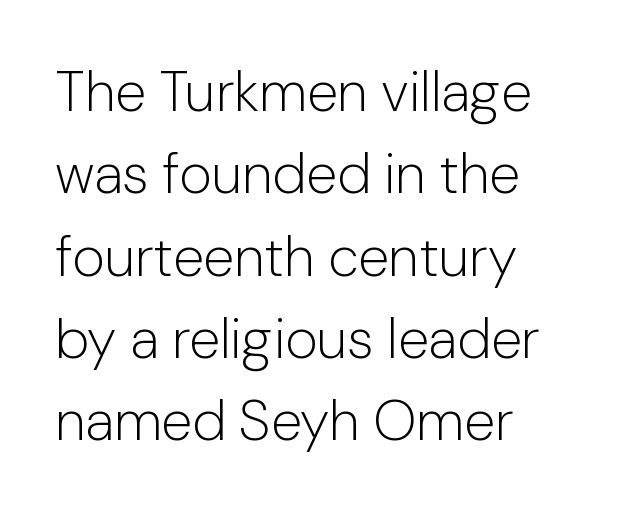
The image shows 56 px light sans-serif type, upright; set left-aligned, normal line spacing (1.47x), normal letter spacing, not underlined; low stroke contrast and a medium x-height.
